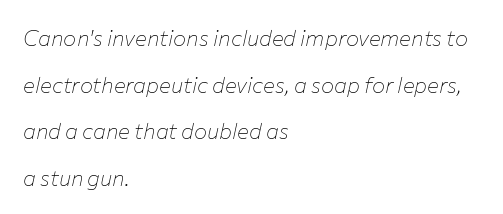
The image shows 22 px text type, italic (leaning right); set left-aligned, loose line spacing (2.12x), normal letter spacing, not underlined.
